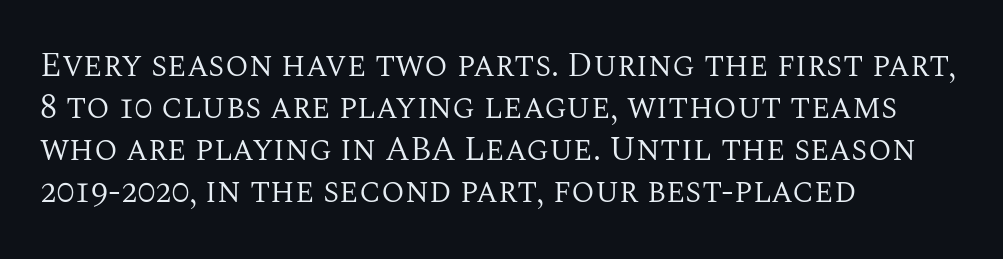
{"serif": "yes", "italic": "no", "bold": "no", "weight": "regular", "width": "normal", "stroke_contrast": "medium", "x_height": "large", "monospaced": "no", "underline": "no", "align": "left", "line_spacing_ratio": 1.24, "letter_spacing": "normal", "letter_spacing_em": 0.0, "glyph_px": 34}
